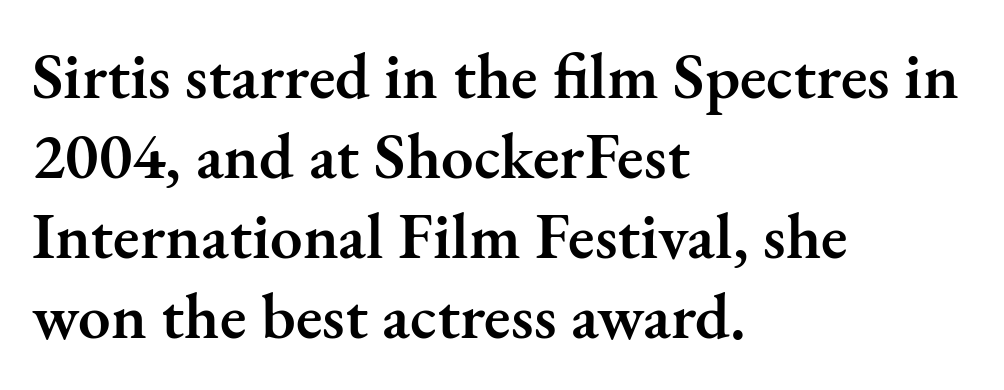
Descender tails drop into unmarked territory. Ordinary non-slanted type is in use. The typesetting leans somewhat heavy: a semibold. Layout note: lines flush left. This rendering employs a face with finishing strokes, i.e., a serif.
